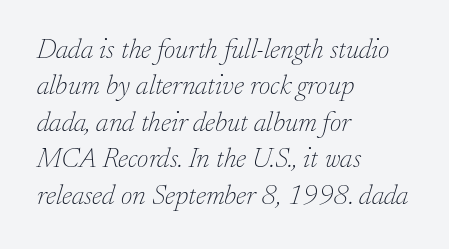
Q: Is the text bold? A: No.
Q: Is the text italic (slanted)? A: Yes, it leans right by about 17 degrees.
Q: Is the typeface a serif or a sans-serif typeface? A: Serif.
Q: Is the text underlined? A: No.
Q: How is the paragraph aligned? A: Left-aligned.
Q: Is the spacing between letters normal or unusually wide? A: Normal.
Q: Is the spacing between lines tight, normal or loose? A: Normal.
Q: Width (condensed, normal, or wide)? A: Normal.
Q: Stroke contrast? A: Low.
Q: x-height? A: Small.
Q: Monospaced? A: No.
